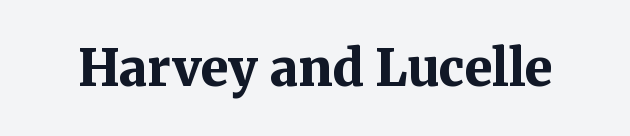
The image shows 50 px bold serif type, upright; set normal letter spacing, not underlined; medium stroke contrast and a medium x-height.
